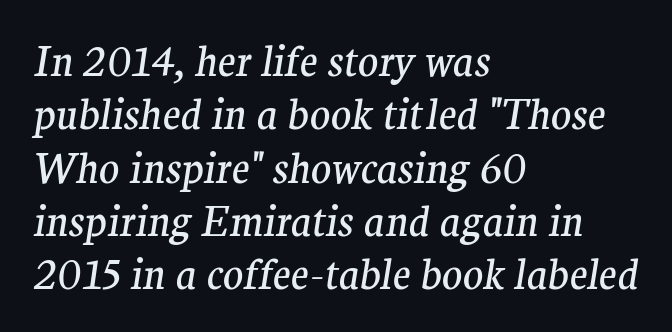
{"serif": "yes", "italic": "yes", "lean": "right", "slant_degrees": 9, "bold": "no", "weight": "regular", "width": "normal", "stroke_contrast": "medium", "x_height": "medium", "monospaced": "no", "underline": "no", "align": "left", "line_spacing": "normal", "line_spacing_ratio": 1.27, "letter_spacing": "normal", "letter_spacing_em": 0.0, "glyph_px": 42}
